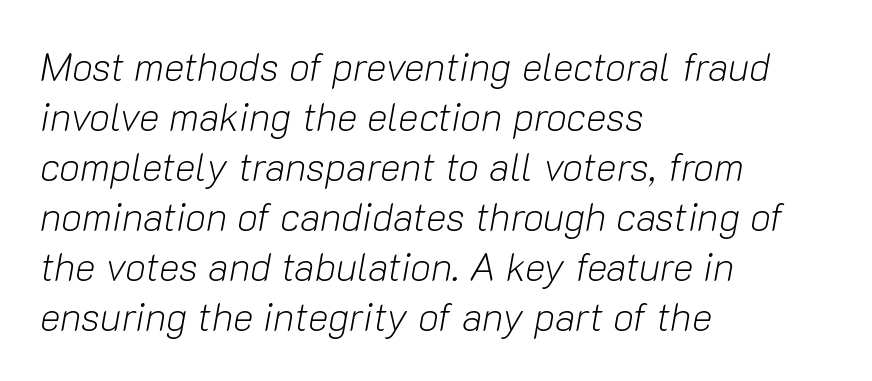
{"italic": "yes", "lean": "right", "slant_degrees": 10, "bold": "no", "weight": "light", "width": "normal", "stroke_contrast": "low", "x_height": "medium", "monospaced": "no", "underline": "no", "align": "left", "line_spacing": "normal", "line_spacing_ratio": 1.28, "letter_spacing": "normal", "letter_spacing_em": 0.0, "glyph_px": 39}
